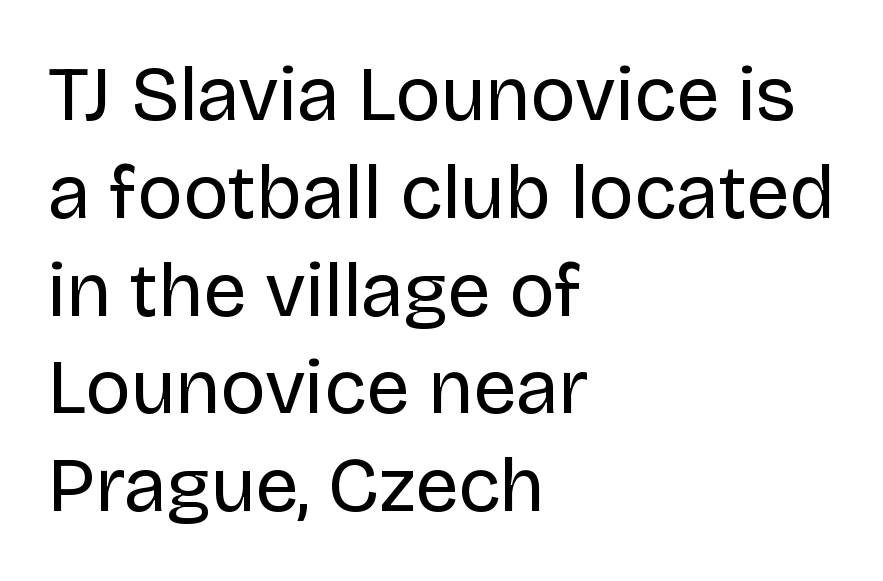
{"serif": "no", "italic": "no", "bold": "no", "weight": "regular", "width": "normal", "stroke_contrast": "low", "x_height": "large", "monospaced": "no", "underline": "no", "align": "left", "line_spacing": "normal", "line_spacing_ratio": 1.27, "letter_spacing": "normal", "letter_spacing_em": 0.0, "glyph_px": 77}
